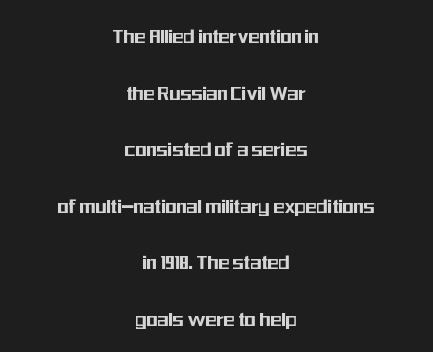
Rows of type keep a wide berth in the vertical direction. Centered paragraph, ragged on both sides. This is roman type, the default non-slanted kind. This rendering leaves character spacing at its baseline value. Any mark beneath the type? The region is blank.
